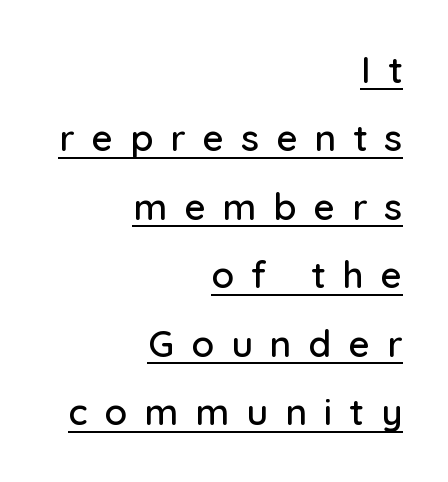
{"serif": "no", "italic": "no", "width": "normal", "stroke_contrast": "low", "x_height": "medium", "monospaced": "no", "underline": "yes", "align": "right", "line_spacing_ratio": 1.85, "letter_spacing": "wide", "letter_spacing_em": 0.46, "glyph_px": 37}
